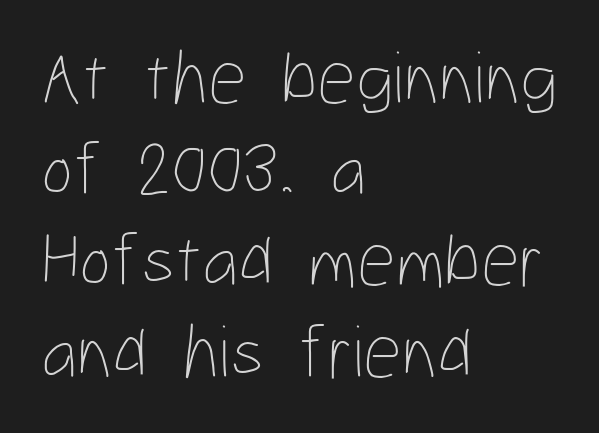
{"italic": "no", "bold": "no", "weight": "thin", "width": "condensed", "stroke_contrast": "low", "x_height": "medium", "monospaced": "no", "underline": "no", "align": "left", "line_spacing_ratio": 1.2, "letter_spacing": "normal", "letter_spacing_em": 0.0, "glyph_px": 76}
